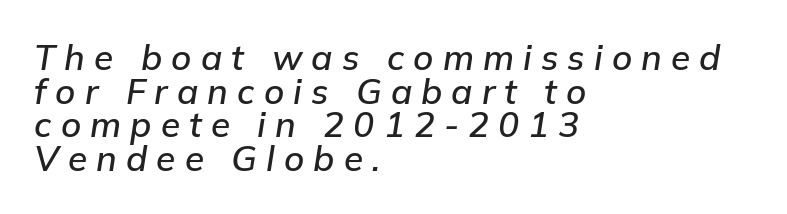
{"italic": "yes", "lean": "right", "slant_degrees": 9, "width": "normal", "stroke_contrast": "low", "x_height": "medium", "monospaced": "no", "underline": "no", "align": "left", "line_spacing": "tight", "line_spacing_ratio": 0.96, "letter_spacing": "wide", "letter_spacing_em": 0.26, "glyph_px": 35}
